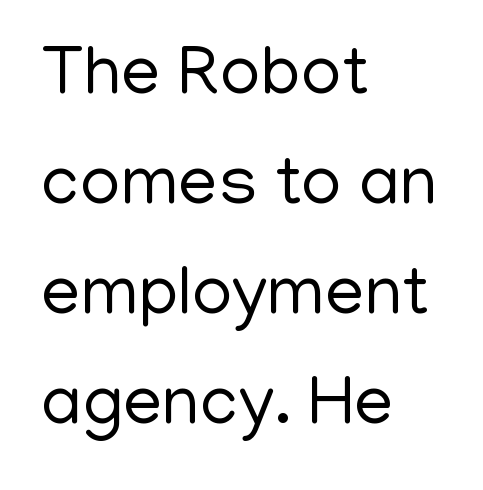
Nobody drew a line under any word here. Italic: no, the glyphs are upright roman. The setting favours the left margin, as ordinary paragraphs usually do. Does the leading feel generous? No, just average. Does extra space separate the letters? No, they use regular spacing. A typesetter would call this proportional, since set widths differ per character.
